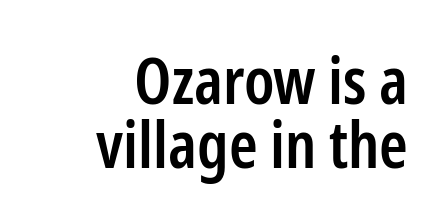
Inter-character spacing is left at the font's built-in metrics. These lines stack with their right ends in a neat column. Students, this is semibold: more ink than regular, less than bold. The passage shown stacks its lines with hardly any gap. Spacing verdict: proportional, widths tailored to each character.
